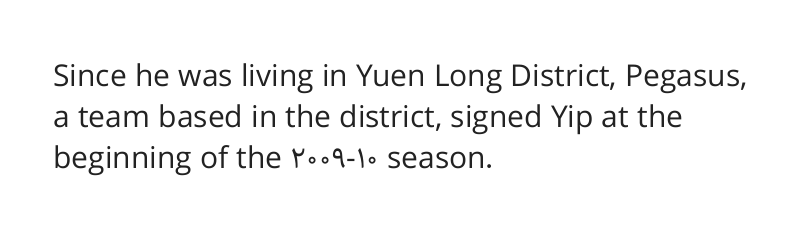
{"serif": "no", "italic": "no", "bold": "no", "weight": "regular", "width": "normal", "stroke_contrast": "low", "x_height": "medium", "monospaced": "no", "underline": "no", "align": "left", "line_spacing": "normal", "line_spacing_ratio": 1.36, "letter_spacing": "normal", "letter_spacing_em": 0.0, "glyph_px": 30}
